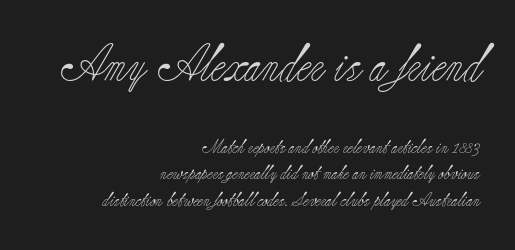
The image shows 37 px light serif type; set right-aligned, loose line spacing (1.9x), normal letter spacing, not underlined; the first (top) block is 2.64x larger; low stroke contrast and a small x-height.
